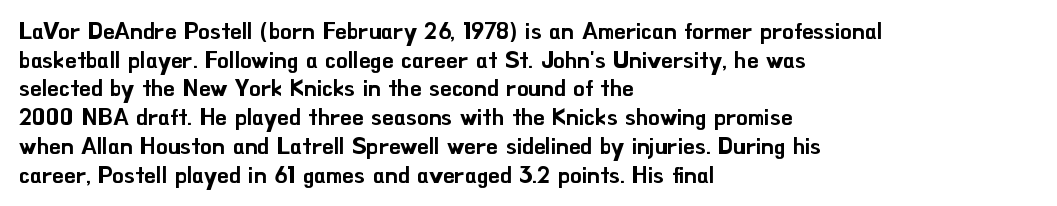
Q: Is the text italic (slanted)? A: No, it is upright.
Q: Is the text underlined? A: No.
Q: How is the paragraph aligned? A: Left-aligned.
Q: Is the spacing between letters normal or unusually wide? A: Normal.
Q: Is the spacing between lines tight, normal or loose? A: Normal.
